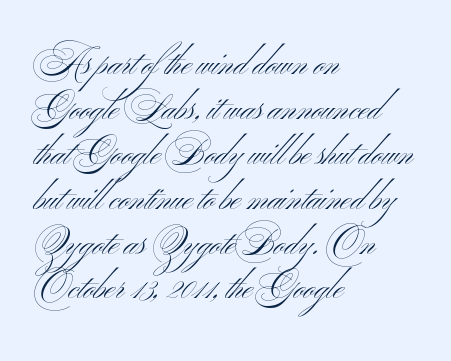
The passage shown has conventional tracking throughout. Does the leading feel generous? No, just average. A quiet, ordinary-to-light weight characterises the typeface. This rendering uses left alignment, leaving the right contour irregular. The letters advance in unequal steps, a hallmark of proportional type.
